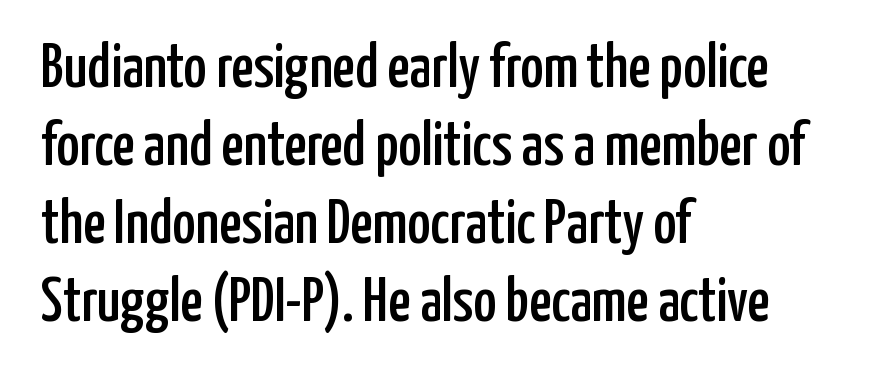
Q: Is the text italic (slanted)? A: No, it is upright.
Q: Is the typeface a serif or a sans-serif typeface? A: Sans-serif.
Q: Is the text underlined? A: No.
Q: How is the paragraph aligned? A: Left-aligned.
Q: Is the spacing between letters normal or unusually wide? A: Normal.
Q: Is the spacing between lines tight, normal or loose? A: Normal.
Q: Width (condensed, normal, or wide)? A: Condensed.
Q: Stroke contrast? A: Low.
Q: x-height? A: Medium.
Q: Monospaced? A: No.
